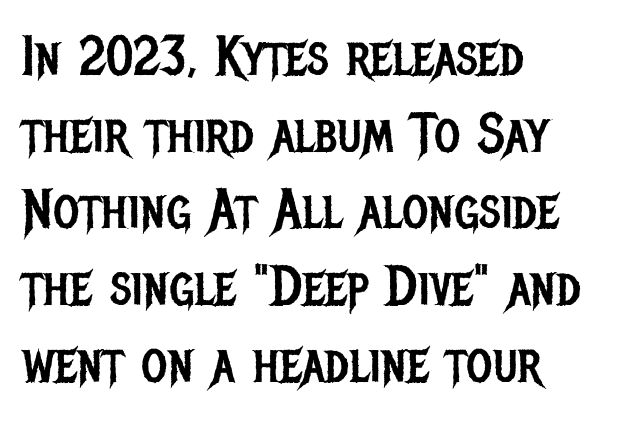
The image shows 56 px regular-weight, condensed sans-serif type, upright; set left-aligned, normal line spacing (1.37x), normal letter spacing, not underlined; low stroke contrast and a large x-height.
